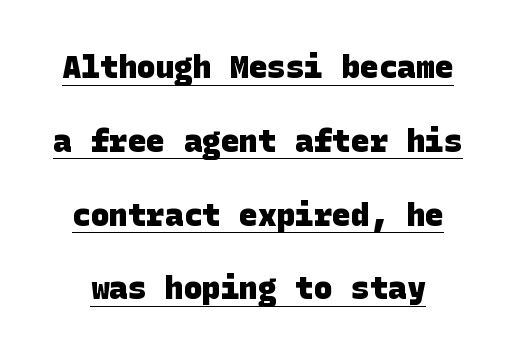
The image shows 31 px heavy sans-serif type; set loose line spacing (2.38x), normal letter spacing, underlined; low stroke contrast and a large x-height.
